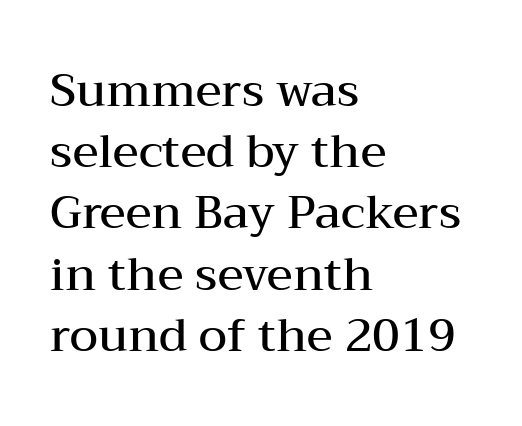
Q: Is the text bold? A: Semi-bold.
Q: Is the text italic (slanted)? A: No, it is upright.
Q: Is the typeface a serif or a sans-serif typeface? A: Serif.
Q: Is the text underlined? A: No.
Q: How is the paragraph aligned? A: Left-aligned.
Q: Is the spacing between letters normal or unusually wide? A: Normal.
Q: Is the spacing between lines tight, normal or loose? A: Normal.
Q: Width (condensed, normal, or wide)? A: Wide.
Q: Stroke contrast? A: Medium.
Q: x-height? A: Medium.
Q: Monospaced? A: No.
